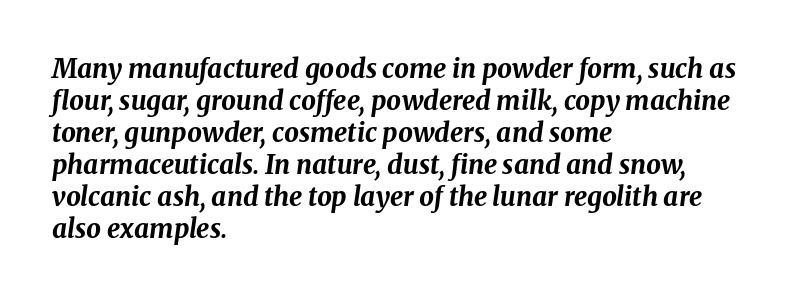
The strip under each line holds only bare page. Look at the tracking — it's just the regular setting, nothing added. Thick stems and heavy bowls — unmistakably bold. A classic flush-left, rag-right setting is used for this passage. Emphasis-style slanted type is in use.
